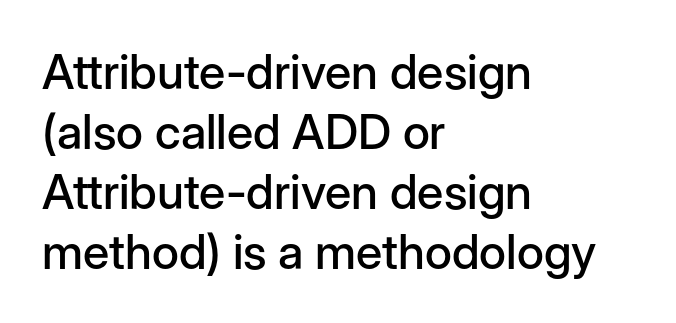
{"serif": "no", "italic": "no", "width": "normal", "stroke_contrast": "low", "x_height": "medium", "monospaced": "no", "underline": "no", "align": "left", "line_spacing": "normal", "line_spacing_ratio": 1.25, "letter_spacing": "normal", "letter_spacing_em": 0.0, "glyph_px": 48}
